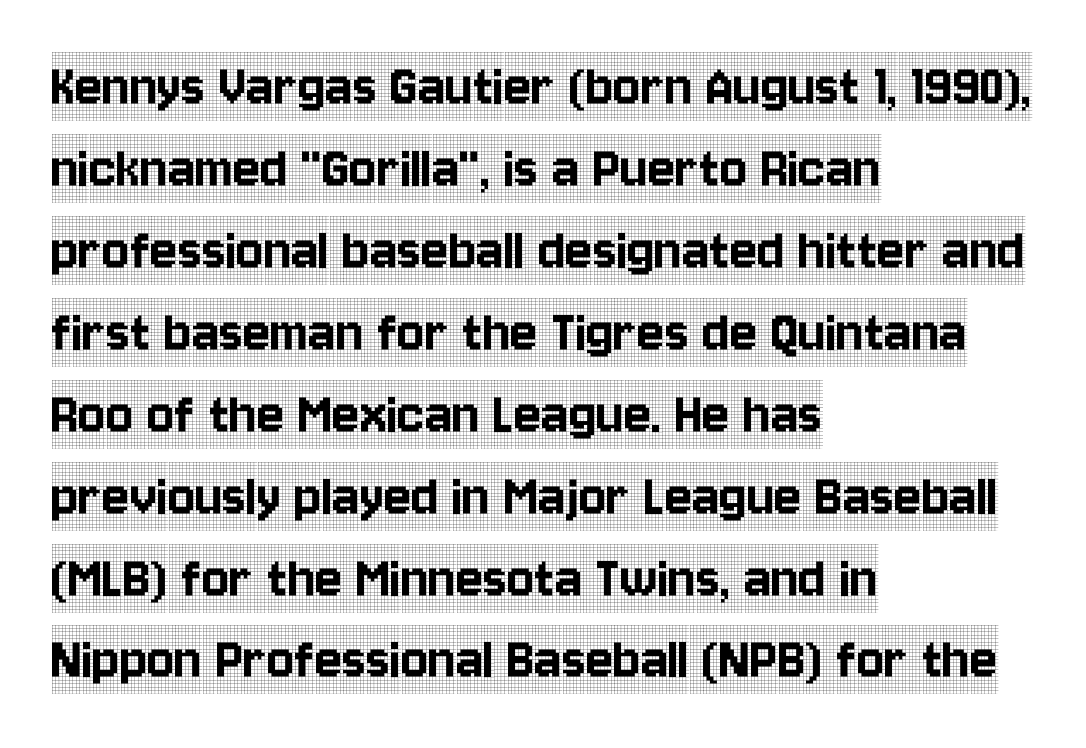
The compositor pushed each line to the left boundary. Honestly, the row spacing looks completely unremarkable. Students, note that the glyphs here touch the page at normal intervals. Letters rest on an invisible, unmarked baseline. A roman cut, with each character standing at attention.
